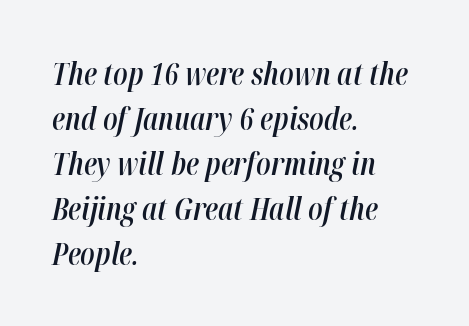
Q: Is the text bold? A: Semi-bold.
Q: Is the text italic (slanted)? A: Yes, it leans right by about 12 degrees.
Q: Is the text underlined? A: No.
Q: How is the paragraph aligned? A: Left-aligned.
Q: Is the spacing between letters normal or unusually wide? A: Normal.
Q: Is the spacing between lines tight, normal or loose? A: Normal.
Q: Width (condensed, normal, or wide)? A: Condensed.
Q: Stroke contrast? A: High.
Q: x-height? A: Medium.
Q: Monospaced? A: No.
